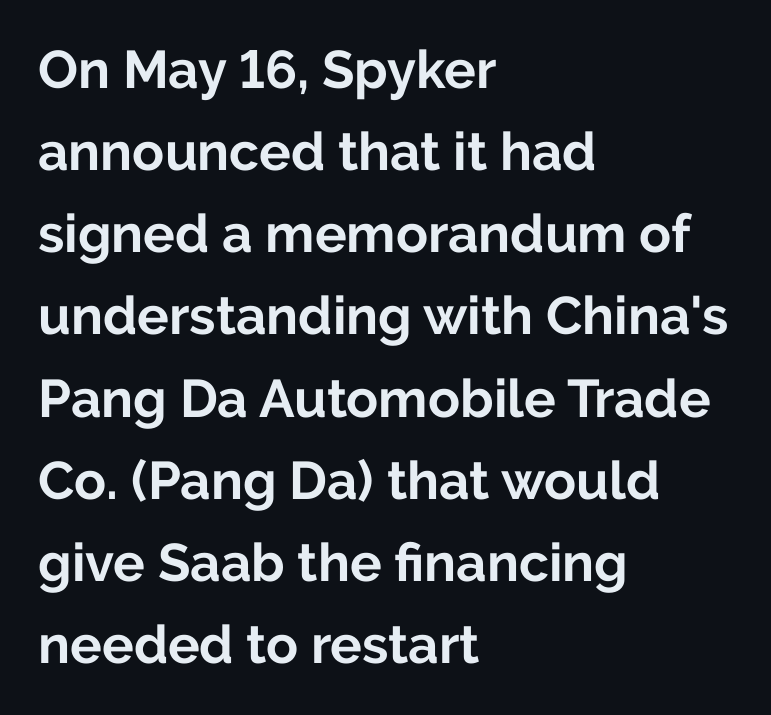
The lines in this sample share a left origin and differ only in where they stop. Does the lettering tilt? It doesn't — this is upright. Note the varied advance widths — an 'i' is clearly narrower than an 'm'. The characters look thick and weighty, a clear bold.
